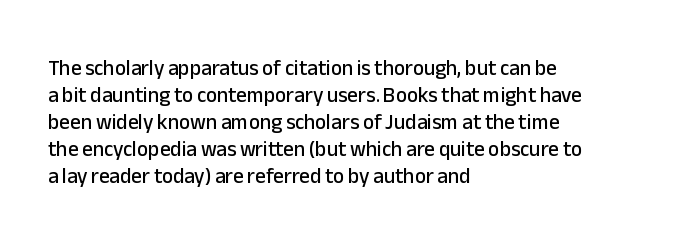
{"italic": "no", "underline": "no", "align": "left", "line_spacing": "normal", "line_spacing_ratio": 1.28, "letter_spacing": "normal", "letter_spacing_em": 0.0, "glyph_px": 21}
